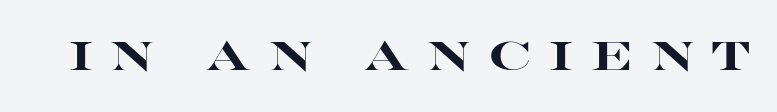
{"italic": "no", "bold": "yes", "weight": "heavy", "width": "wide", "stroke_contrast": "high", "x_height": "large", "monospaced": "no", "underline": "no", "letter_spacing": "wide", "letter_spacing_em": 0.44, "glyph_px": 40}
